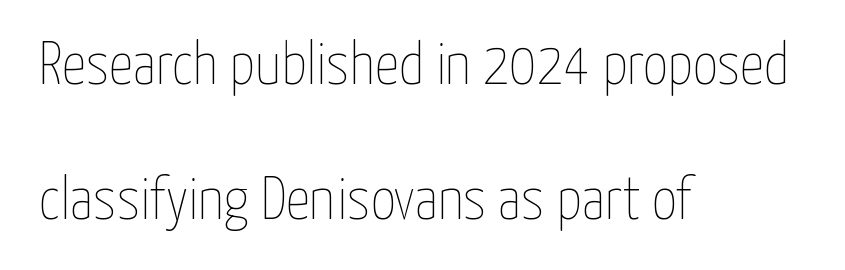
Do the characters align in a grid? No, the font is proportional. Teacher's note: observe the even left margin — that is flush-left alignment. How would I describe the line gaps? Wide and relaxed. Nope, not italic — everything's standing straight. This rendering leaves character spacing at its baseline value. The passage shown is not underscored anywhere.
